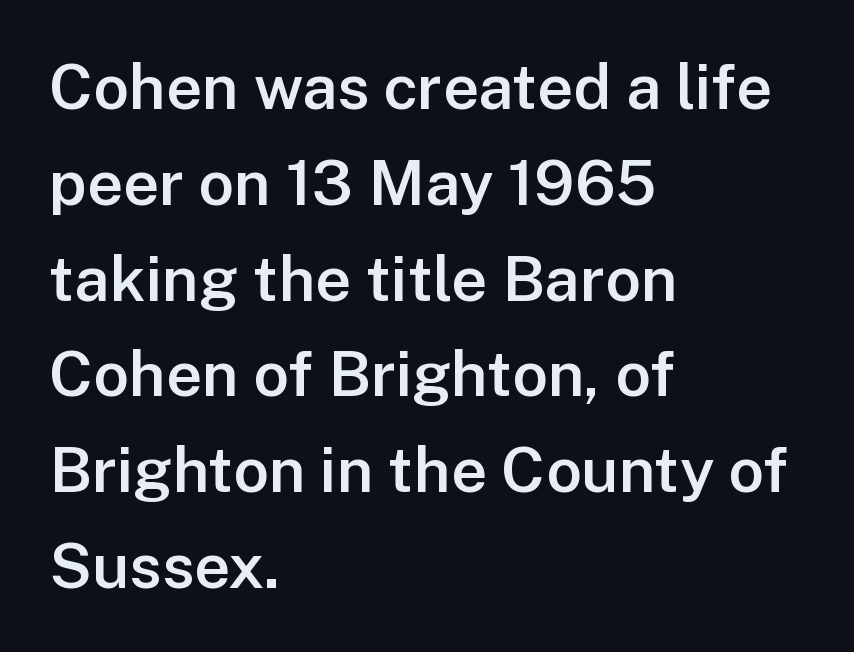
Q: Is the text bold? A: Semi-bold.
Q: Is the text italic (slanted)? A: No, it is upright.
Q: Is the typeface a serif or a sans-serif typeface? A: Sans-serif.
Q: Is the text underlined? A: No.
Q: How is the paragraph aligned? A: Left-aligned.
Q: Is the spacing between letters normal or unusually wide? A: Normal.
Q: Is the spacing between lines tight, normal or loose? A: Normal.
Q: Width (condensed, normal, or wide)? A: Normal.
Q: Stroke contrast? A: Low.
Q: x-height? A: Medium.
Q: Monospaced? A: No.
